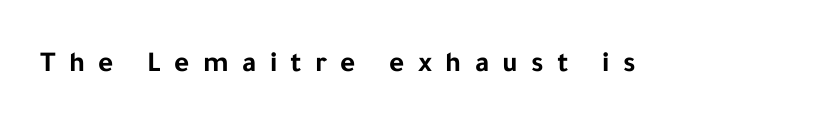
Q: Is the text bold? A: Yes.
Q: Is the text italic (slanted)? A: No, it is upright.
Q: Is the typeface a serif or a sans-serif typeface? A: Sans-serif.
Q: Is the text underlined? A: No.
Q: Is the spacing between letters normal or unusually wide? A: Unusually wide.
Q: Width (condensed, normal, or wide)? A: Normal.
Q: Stroke contrast? A: Low.
Q: x-height? A: Medium.
Q: Monospaced? A: No.
